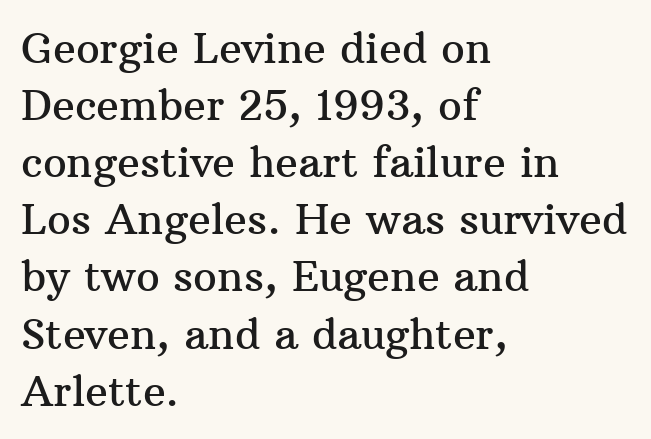
{"serif": "yes", "italic": "no", "width": "normal", "stroke_contrast": "medium", "x_height": "medium", "monospaced": "no", "underline": "no", "align": "left", "line_spacing": "normal", "line_spacing_ratio": 1.36, "letter_spacing": "normal", "letter_spacing_em": 0.0, "glyph_px": 42}
